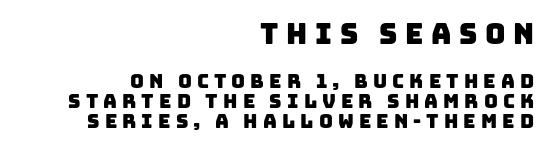
{"serif": "no", "width": "normal", "stroke_contrast": "low", "x_height": "large", "monospaced": "no", "underline": "no", "align": "right", "line_spacing": "tight", "line_spacing_ratio": 1.06, "letter_spacing": "wide", "letter_spacing_em": 0.27, "larger_block": "first", "size_ratio": 1.47, "glyph_px": 28}
